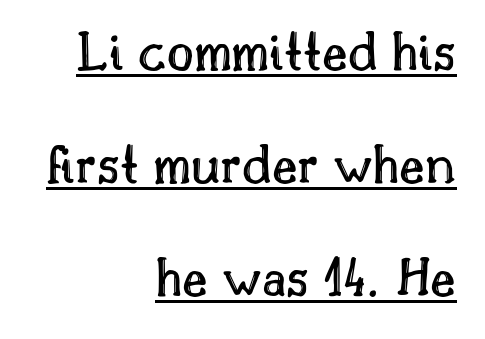
The image shows 58 px text type, upright; set right-aligned, loose line spacing (1.95x), normal letter spacing, underlined; a small x-height.
